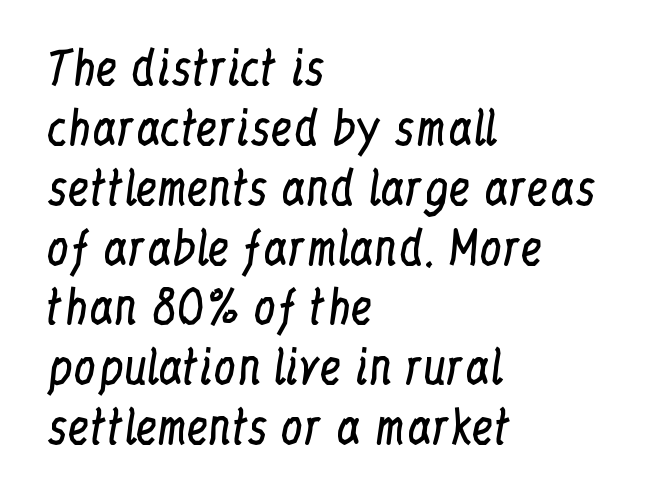
The image shows 45 px regular-weight, condensed serif type; set left-aligned, normal line spacing (1.33x), normal letter spacing, not underlined; low stroke contrast and a medium x-height.
